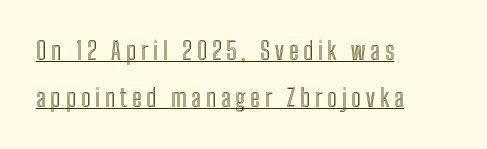
Rendered with straight, roman letterforms. The lines are spread far apart with generous leading. Observe the wide spacing: letters keep a clear distance from each other. Does the copy run flush right? No — it runs flush left. Descenders here cross a horizontal rule under the line.
